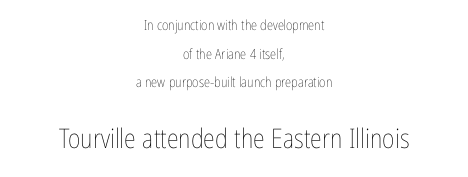
Q: Is the text bold? A: No.
Q: Is the text italic (slanted)? A: No, it is upright.
Q: Is the text underlined? A: No.
Q: How is the paragraph aligned? A: Centered.
Q: Is the spacing between letters normal or unusually wide? A: Normal.
Q: Is the spacing between lines tight, normal or loose? A: Loose.
Q: Which block of text is set in a larger size, the first (top) or the second (bottom)? A: The second (bottom) one.
